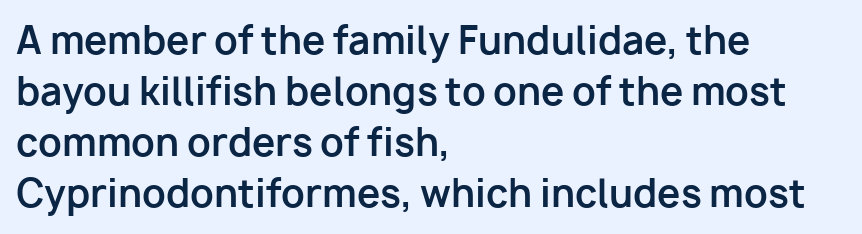
{"serif": "no", "italic": "no", "bold": "yes", "weight": "bold", "width": "normal", "stroke_contrast": "low", "x_height": "medium", "monospaced": "no", "underline": "no", "align": "left", "line_spacing": "normal", "line_spacing_ratio": 1.38, "letter_spacing": "normal", "letter_spacing_em": 0.0, "glyph_px": 37}
